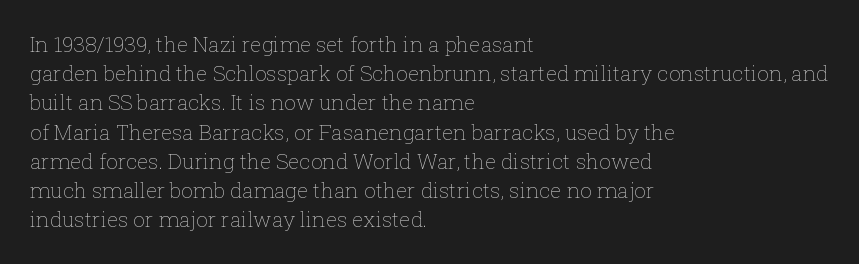
Q: Is the text bold? A: No.
Q: Is the text italic (slanted)? A: No, it is upright.
Q: Is the text underlined? A: No.
Q: How is the paragraph aligned? A: Left-aligned.
Q: Is the spacing between letters normal or unusually wide? A: Normal.
Q: Is the spacing between lines tight, normal or loose? A: Normal.
